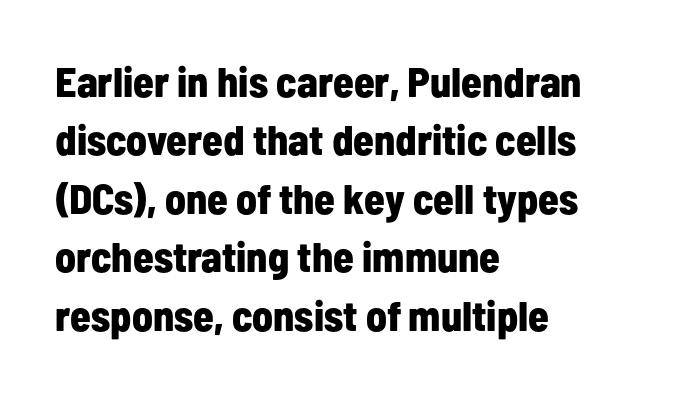
{"serif": "no", "italic": "no", "bold": "yes", "weight": "bold", "width": "condensed", "stroke_contrast": "low", "x_height": "medium", "monospaced": "no", "underline": "no", "align": "left", "line_spacing": "normal", "line_spacing_ratio": 1.39, "letter_spacing": "normal", "letter_spacing_em": 0.0, "glyph_px": 42}
